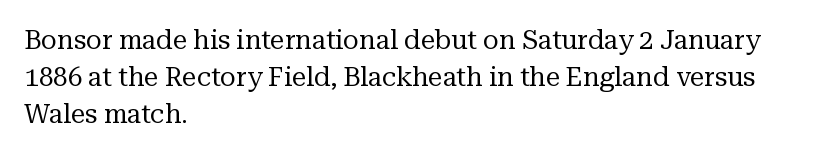
Q: Is the text bold? A: No.
Q: Is the text italic (slanted)? A: No, it is upright.
Q: Is the text underlined? A: No.
Q: How is the paragraph aligned? A: Left-aligned.
Q: Is the spacing between letters normal or unusually wide? A: Normal.
Q: Is the spacing between lines tight, normal or loose? A: Normal.
